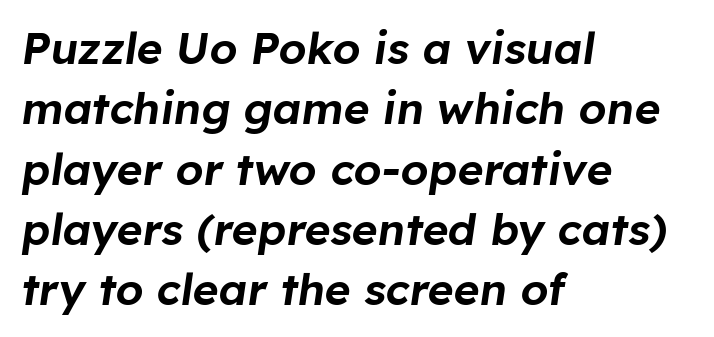
Q: Is the text italic (slanted)? A: Yes, it leans right by about 8 degrees.
Q: Is the text underlined? A: No.
Q: How is the paragraph aligned? A: Left-aligned.
Q: Is the spacing between letters normal or unusually wide? A: Normal.
Q: Is the spacing between lines tight, normal or loose? A: Normal.
Q: Width (condensed, normal, or wide)? A: Normal.
Q: Stroke contrast? A: Low.
Q: x-height? A: Medium.
Q: Monospaced? A: No.
